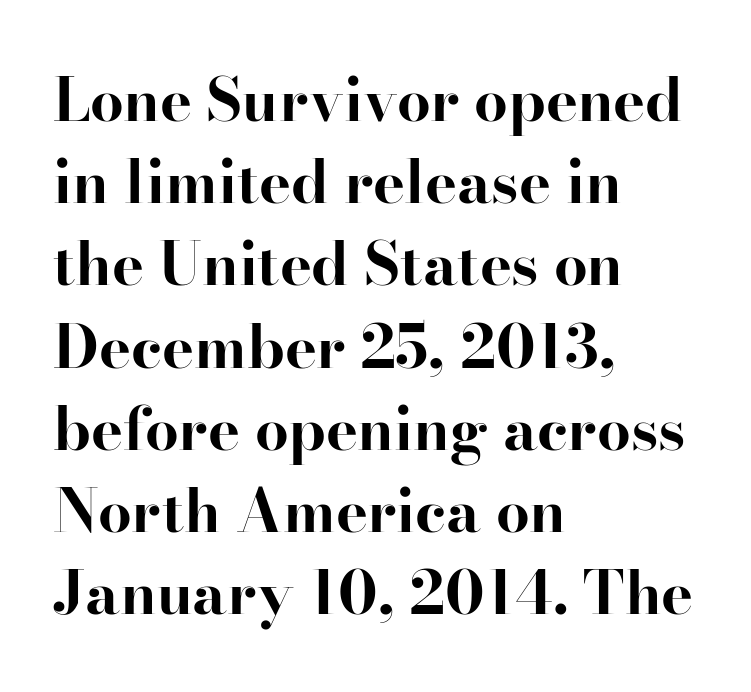
Q: Is the text bold? A: Yes.
Q: Is the text italic (slanted)? A: No, it is upright.
Q: Is the typeface a serif or a sans-serif typeface? A: Serif.
Q: Is the text underlined? A: No.
Q: How is the paragraph aligned? A: Left-aligned.
Q: Is the spacing between letters normal or unusually wide? A: Normal.
Q: Is the spacing between lines tight, normal or loose? A: Normal.
Q: Width (condensed, normal, or wide)? A: Normal.
Q: Stroke contrast? A: High.
Q: x-height? A: Small.
Q: Monospaced? A: No.
